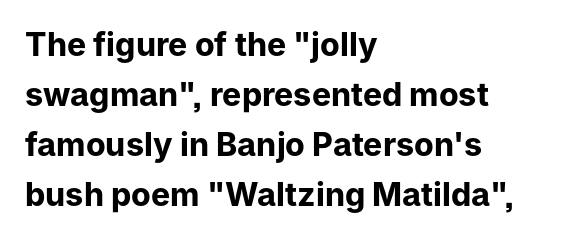
{"serif": "no", "italic": "no", "bold": "yes", "weight": "bold", "width": "normal", "stroke_contrast": "low", "x_height": "medium", "monospaced": "no", "underline": "no", "align": "left", "line_spacing": "normal", "line_spacing_ratio": 1.56, "letter_spacing": "normal", "letter_spacing_em": 0.0, "glyph_px": 32}
